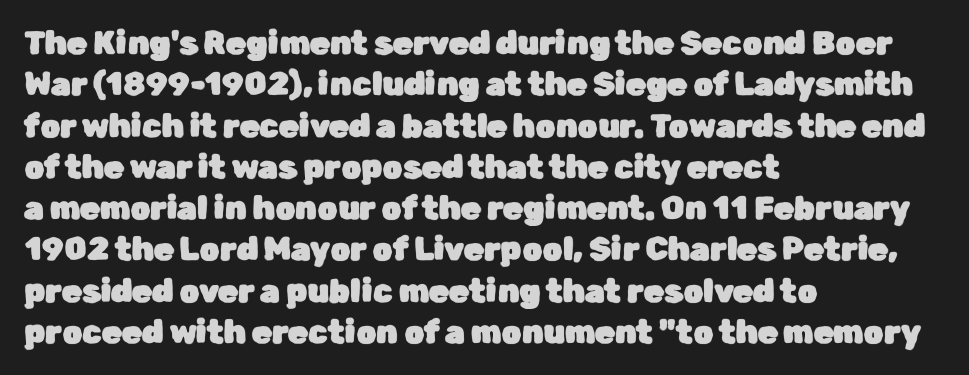
The image shows 32 px sans-serif type, upright; set left-aligned, normal line spacing (1.29x), normal letter spacing, not underlined; low stroke contrast and a medium x-height.
